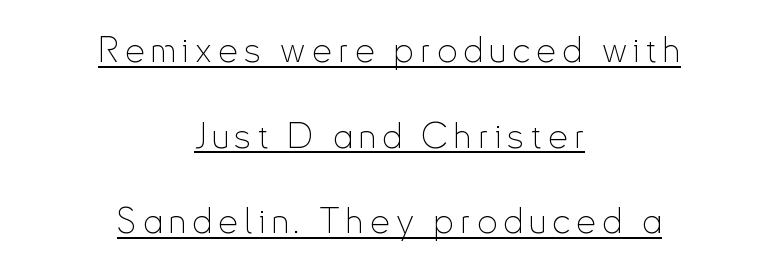
Q: Is the text bold? A: No.
Q: Is the text italic (slanted)? A: No, it is upright.
Q: Is the typeface a serif or a sans-serif typeface? A: Sans-serif.
Q: Is the text underlined? A: Yes.
Q: How is the paragraph aligned? A: Centered.
Q: Is the spacing between lines tight, normal or loose? A: Loose.
Q: Width (condensed, normal, or wide)? A: Condensed.
Q: Stroke contrast? A: Low.
Q: x-height? A: Small.
Q: Monospaced? A: No.
